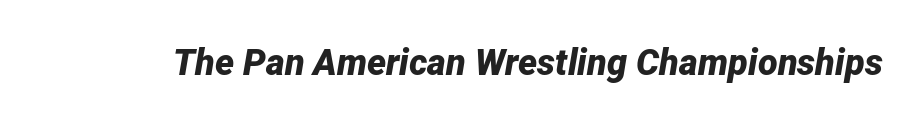
{"italic": "yes", "lean": "right", "slant_degrees": 12, "bold": "yes", "weight": "bold", "width": "normal", "stroke_contrast": "low", "x_height": "medium", "monospaced": "no", "underline": "no", "letter_spacing": "normal", "letter_spacing_em": 0.0, "glyph_px": 36}
